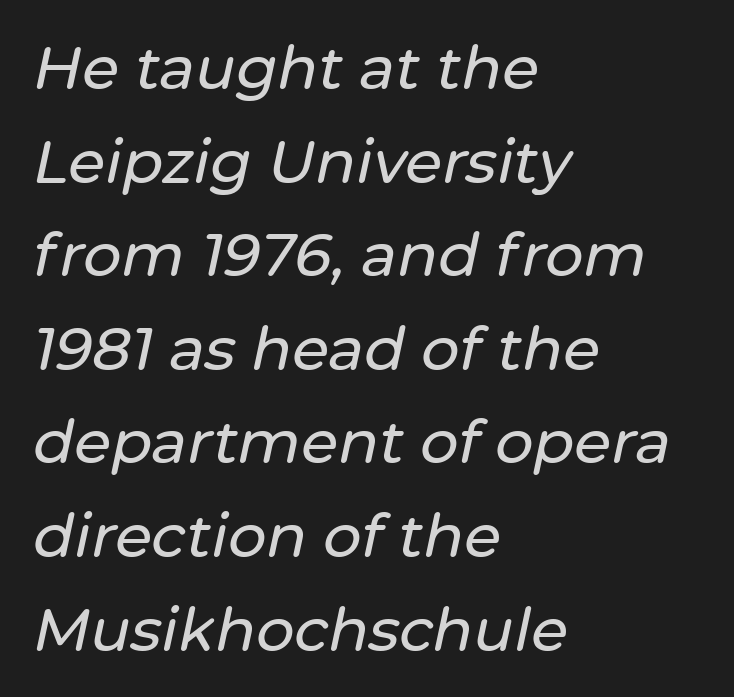
Which margin do the lines hug? The left one — the right edge is uneven. Compared with typical paragraphs, the rows here are spaced about the same. The passage shown is not underscored anywhere. Each letter keeps its own natural width here, so spacing adapts to shape.
